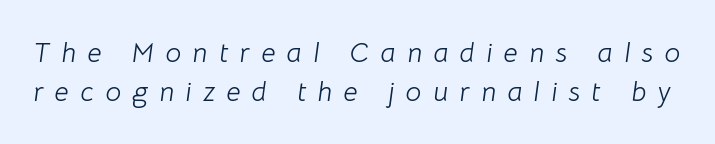
Compared with typical paragraphs, the rows here are spaced about the same. Check under the words: just untouched page. This is oblique type, the kind used for emphasis or titles. Varying glyph widths throughout — classic text-font behaviour.
